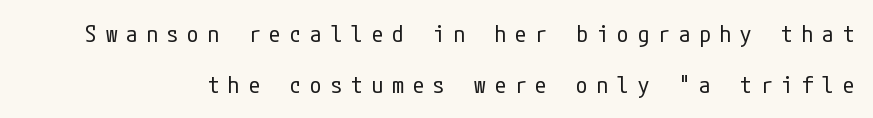
The image shows 23 px text type, upright; set loose line spacing (2.2x), unusually wide letter spacing (+0.39 em), not underlined.
